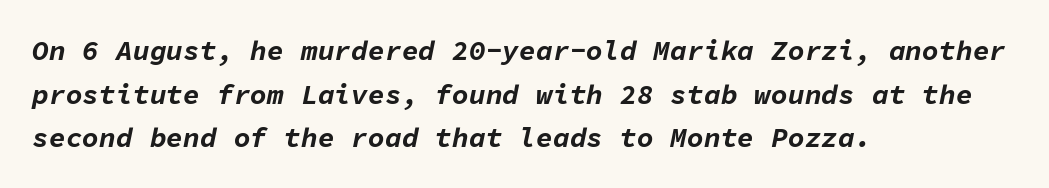
The image shows 28 px bold type, italic (leaning right), monospaced; set left-aligned, normal line spacing (1.56x), normal letter spacing, not underlined; low stroke contrast and a medium x-height.
